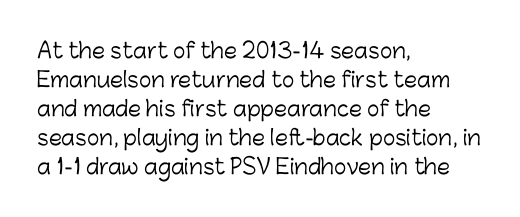
Letters rest on an invisible, unmarked baseline. Heaviness? Minimal to ordinary, like unemphasized prose. The rendering anchors every line to the left-hand side. The line-height multiplier appears to be the usual default.
